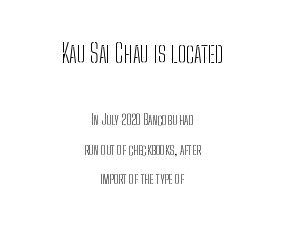
{"italic": "no", "bold": "no", "underline": "no", "align": "center", "line_spacing": "loose", "line_spacing_ratio": 2.12, "letter_spacing": "normal", "letter_spacing_em": 0.0, "larger_block": "first", "size_ratio": 1.79, "glyph_px": 25}
